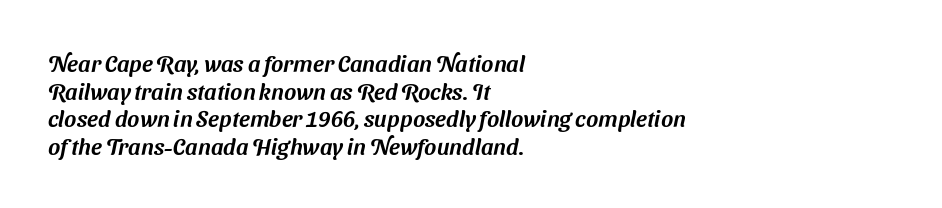
Descender tails drop into unmarked territory. These lines stack with their left ends in a neat column. Default kerning and tracking; the words read as compact shapes.
